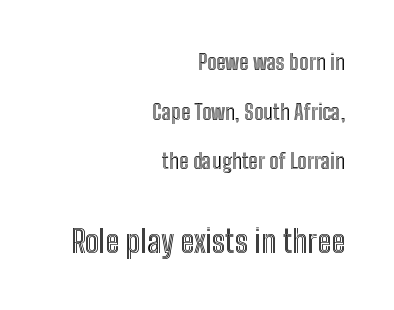
The image shows 31 px condensed type, upright; set right-aligned, loose line spacing (2.36x), normal letter spacing, not underlined; the second (bottom) block is 1.48x larger; a medium x-height.
